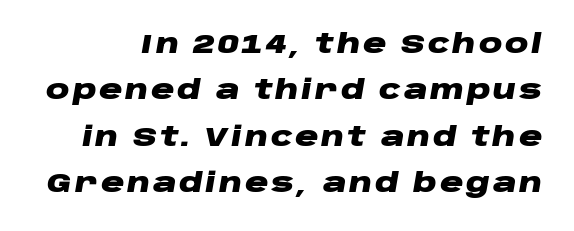
The image shows 26 px bold type, italic (leaning right); set line spacing 1.78x, not underlined.
